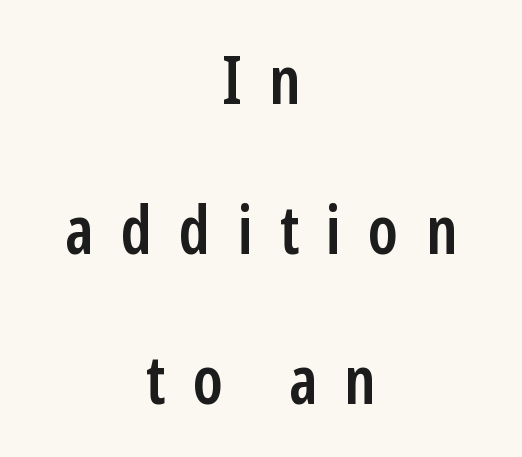
The image shows 66 px semibold, condensed sans-serif type, upright; set centered, loose line spacing (2.27x), unusually wide letter spacing (+0.41 em), not underlined; low stroke contrast and a medium x-height.
